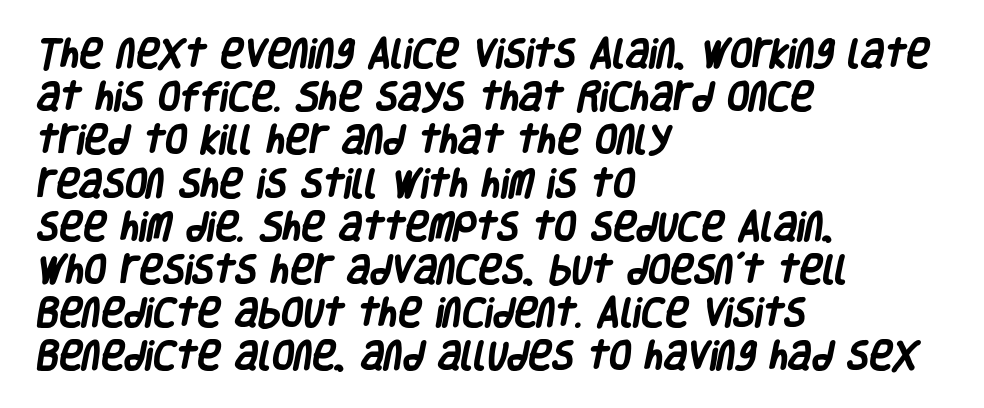
The image shows 32 px heavy, condensed sans-serif type; set left-aligned, normal line spacing (1.35x), normal letter spacing, not underlined; low stroke contrast and a large x-height.
